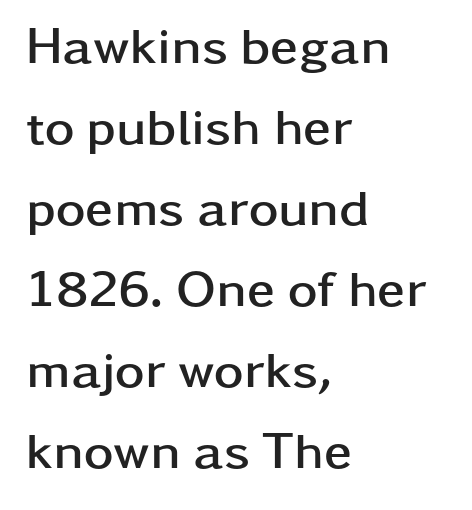
{"serif": "no", "italic": "no", "bold": "yes", "weight": "semibold", "width": "wide", "stroke_contrast": "low", "x_height": "medium", "monospaced": "no", "underline": "no", "align": "left", "line_spacing": "normal", "line_spacing_ratio": 1.59, "letter_spacing": "normal", "letter_spacing_em": 0.0, "glyph_px": 51}
